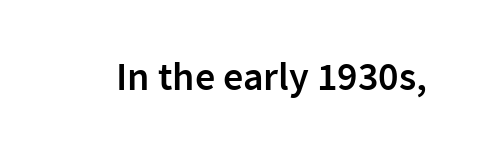
{"serif": "no", "italic": "no", "bold": "semi", "weight": "semibold", "width": "normal", "stroke_contrast": "low", "x_height": "medium", "monospaced": "no", "underline": "no", "letter_spacing": "normal", "letter_spacing_em": 0.0, "glyph_px": 40}
